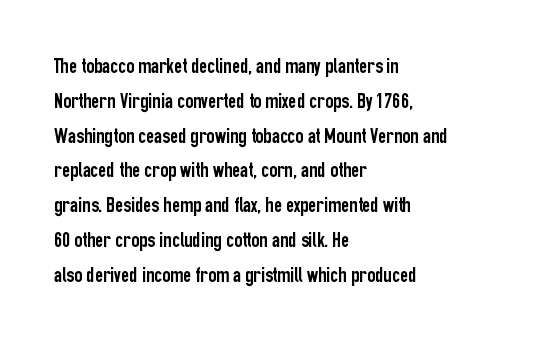
Q: Is the text italic (slanted)? A: No, it is upright.
Q: Is the text underlined? A: No.
Q: How is the paragraph aligned? A: Left-aligned.
Q: Is the spacing between letters normal or unusually wide? A: Normal.
Q: Is the spacing between lines tight, normal or loose? A: Normal.
